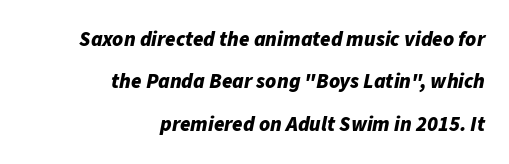
Q: Is the text bold? A: Yes.
Q: Is the text italic (slanted)? A: Yes, it leans right by about 11 degrees.
Q: Is the text underlined? A: No.
Q: How is the paragraph aligned? A: Right-aligned.
Q: Is the spacing between letters normal or unusually wide? A: Normal.
Q: Is the spacing between lines tight, normal or loose? A: Loose.
